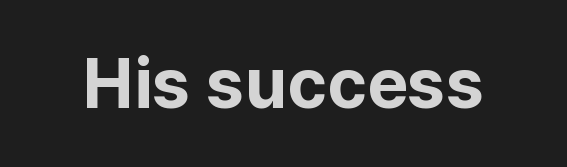
Q: Is the text bold? A: Yes.
Q: Is the text italic (slanted)? A: No, it is upright.
Q: Is the typeface a serif or a sans-serif typeface? A: Sans-serif.
Q: Is the text underlined? A: No.
Q: Is the spacing between letters normal or unusually wide? A: Normal.
Q: Width (condensed, normal, or wide)? A: Normal.
Q: Stroke contrast? A: Low.
Q: x-height? A: Medium.
Q: Monospaced? A: No.
